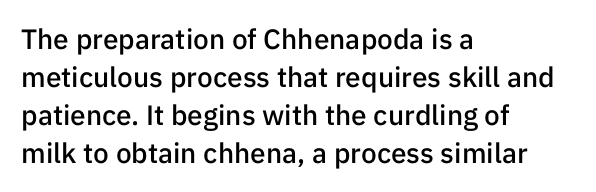
Alignment: flush left. The zone under the glyphs is completely vacant. Stroke terminals: plain, sans-serif. Firm but not heavy-handed strokes: this text is semibold. This is roman type, the default non-slanted kind.
